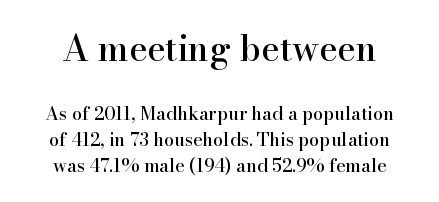
The image shows 35 px serif type, upright; set centered, normal line spacing (1.44x), normal letter spacing, not underlined; the first (top) block is 1.94x larger; high stroke contrast and a small x-height.
